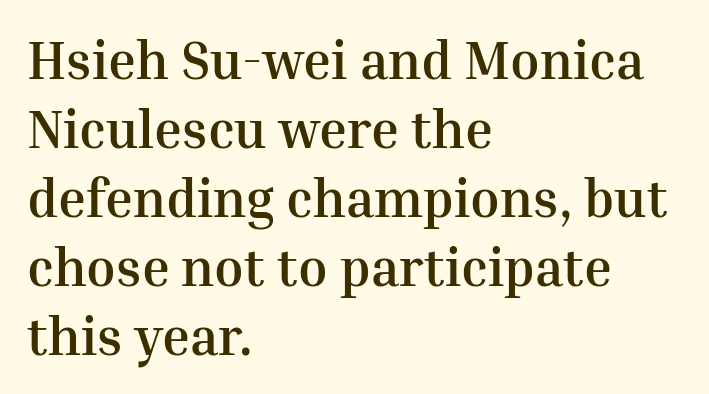
These lines are rendered in a variable-pitch font. Yep, those are serifs on the letters. How would I describe the line gaps? Plain and ordinary. Strong, thick strokes mark this as bold type. Is the letter spacing exaggerated? No — it looks like the ordinary default. The compositor pushed each line to the left boundary.
